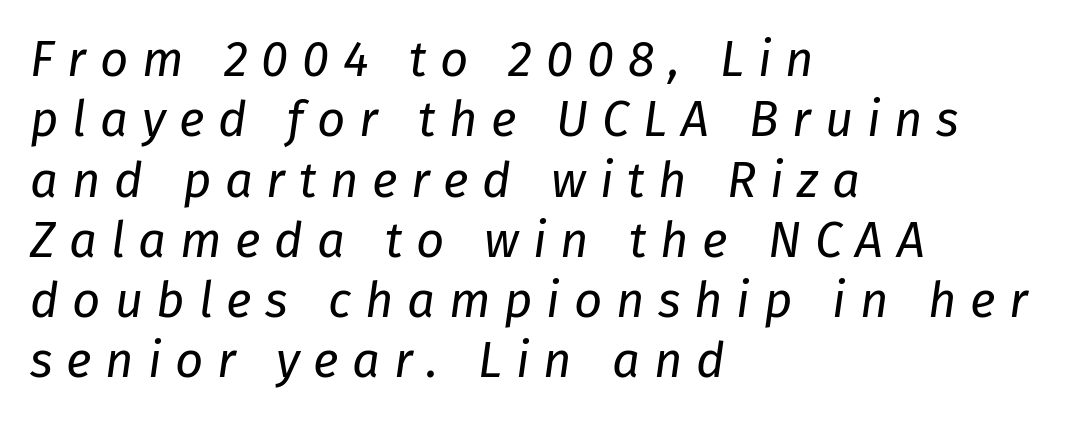
The image shows 49 px regular-weight type, italic (leaning right); set left-aligned, line spacing 1.23x, unusually wide letter spacing (+0.28 em), not underlined; low stroke contrast and a medium x-height.
